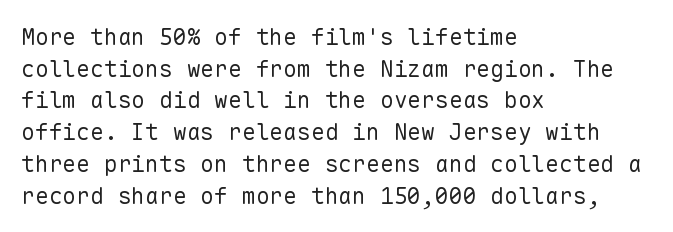
The image shows 23 px text type, upright; set left-aligned, normal line spacing (1.38x), normal letter spacing, not underlined.
